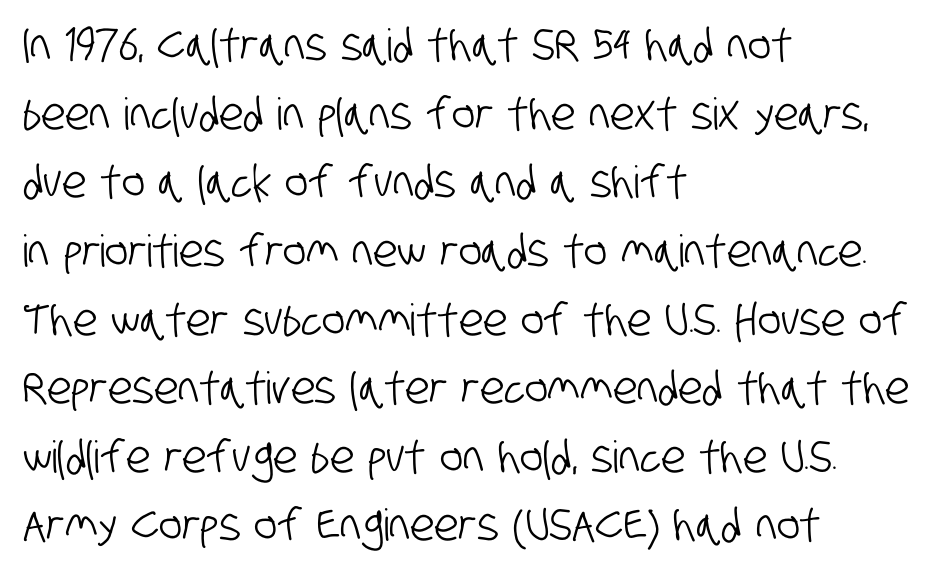
This is sans-serif lettering, the kind often seen on screens and signage. The ragged edge is on the right, which tells us the setting is flush left. Varying glyph widths throughout — classic text-font behaviour. Underline: absent. The rendering uses a moderate line-height, typical for paragraphs.
